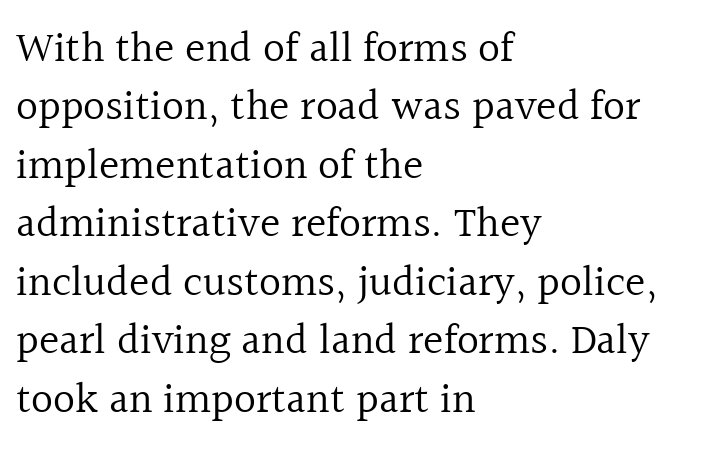
{"serif": "yes", "italic": "no", "bold": "no", "weight": "regular", "width": "normal", "x_height": "medium", "monospaced": "no", "underline": "no", "align": "left", "line_spacing": "normal", "line_spacing_ratio": 1.36, "letter_spacing": "normal", "letter_spacing_em": 0.0, "glyph_px": 43}
